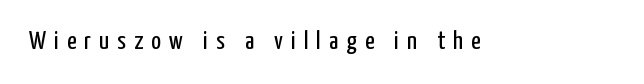
The image shows 26 px text type, upright; set unusually wide letter spacing (+0.31 em), not underlined.
